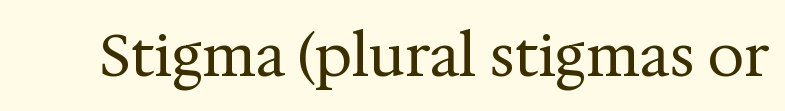
Q: Is the text bold? A: No.
Q: Is the text italic (slanted)? A: No, it is upright.
Q: Is the typeface a serif or a sans-serif typeface? A: Serif.
Q: Is the text underlined? A: No.
Q: Is the spacing between letters normal or unusually wide? A: Normal.
Q: Width (condensed, normal, or wide)? A: Normal.
Q: Stroke contrast? A: Medium.
Q: x-height? A: Medium.
Q: Monospaced? A: No.
